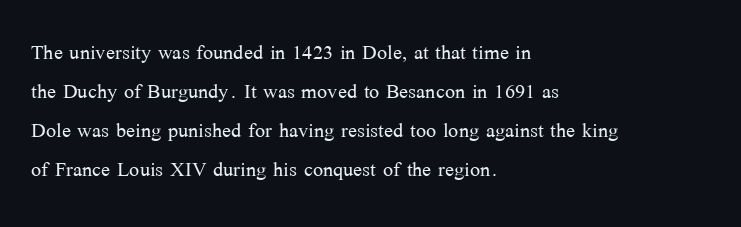
{"italic": "no", "bold": "no", "underline": "no", "align": "left", "line_spacing": "normal", "line_spacing_ratio": 1.45, "letter_spacing": "normal", "letter_spacing_em": 0.0, "glyph_px": 27}
